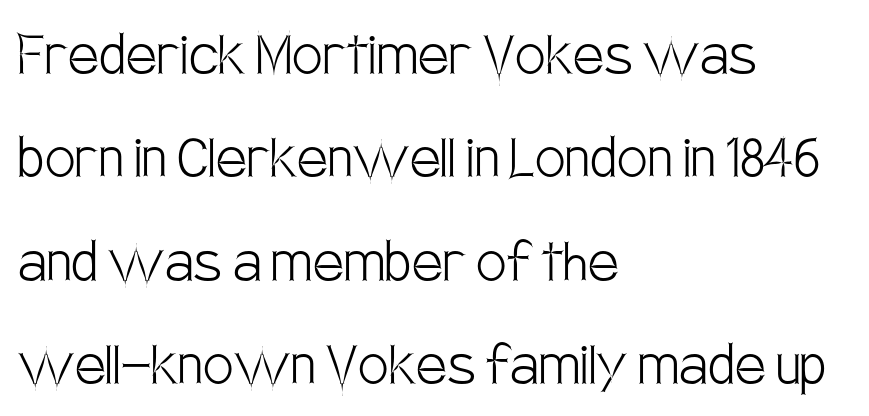
{"serif": "no", "italic": "no", "bold": "no", "weight": "light", "width": "condensed", "stroke_contrast": "low", "x_height": "large", "monospaced": "no", "underline": "no", "align": "left", "line_spacing": "normal", "line_spacing_ratio": 1.52, "letter_spacing": "normal", "letter_spacing_em": 0.0, "glyph_px": 68}
